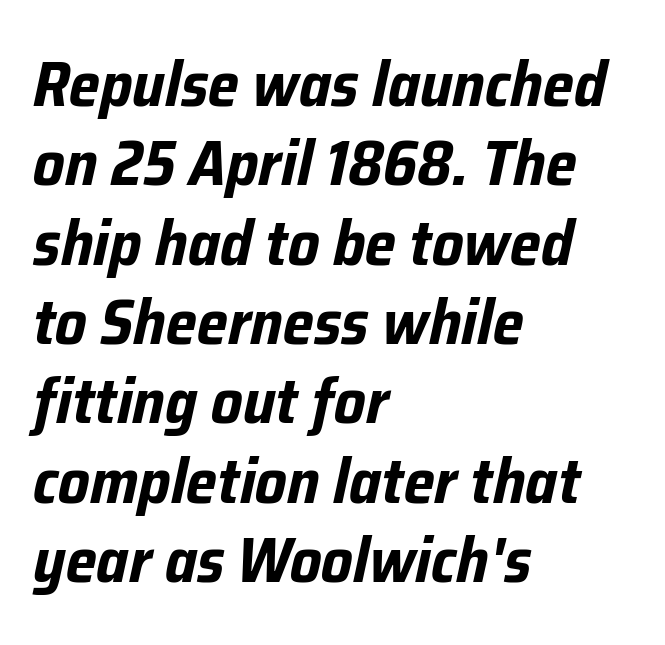
{"italic": "yes", "lean": "right", "slant_degrees": 12, "bold": "yes", "weight": "bold", "width": "condensed", "stroke_contrast": "low", "x_height": "medium", "monospaced": "no", "underline": "no", "align": "left", "line_spacing_ratio": 1.24, "letter_spacing": "normal", "letter_spacing_em": 0.0, "glyph_px": 64}
